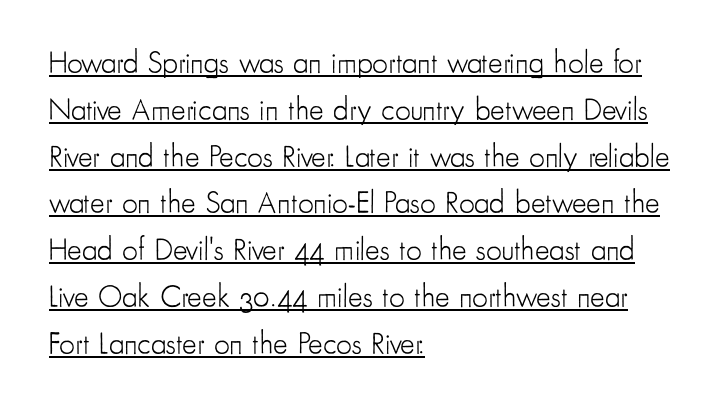
The image shows 31 px light, condensed sans-serif type, upright; set left-aligned, normal line spacing (1.51x), normal letter spacing, underlined; low stroke contrast and a small x-height.
